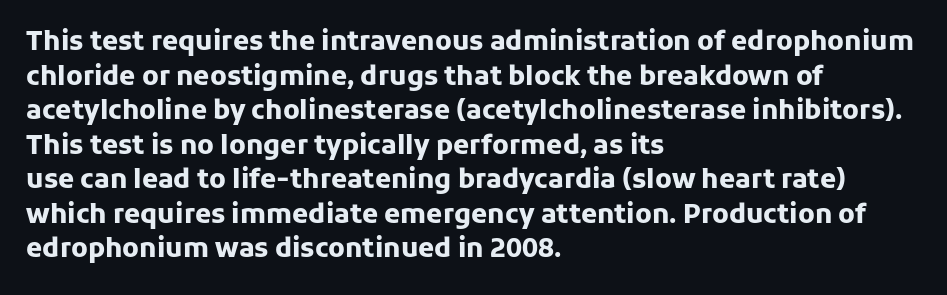
{"italic": "no", "bold": "yes", "underline": "no", "align": "left", "line_spacing": "normal", "line_spacing_ratio": 1.33, "letter_spacing": "normal", "letter_spacing_em": 0.0, "glyph_px": 26}
